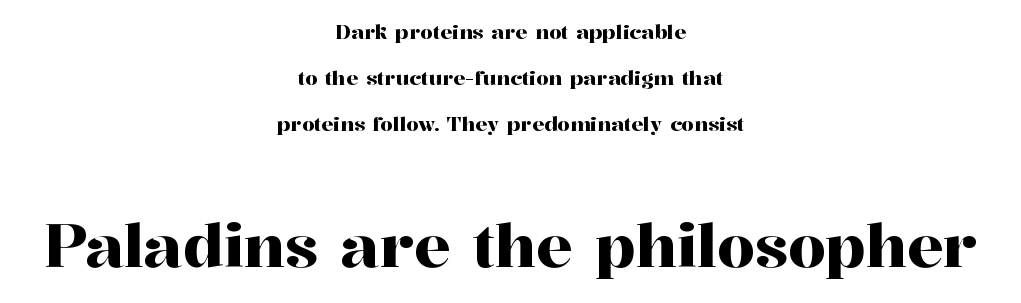
{"serif": "yes", "italic": "no", "width": "normal", "stroke_contrast": "high", "x_height": "medium", "monospaced": "no", "underline": "no", "align": "center", "line_spacing": "loose", "line_spacing_ratio": 2.3, "letter_spacing": "normal", "letter_spacing_em": 0.0, "larger_block": "second", "size_ratio": 3.0, "glyph_px": 60}
